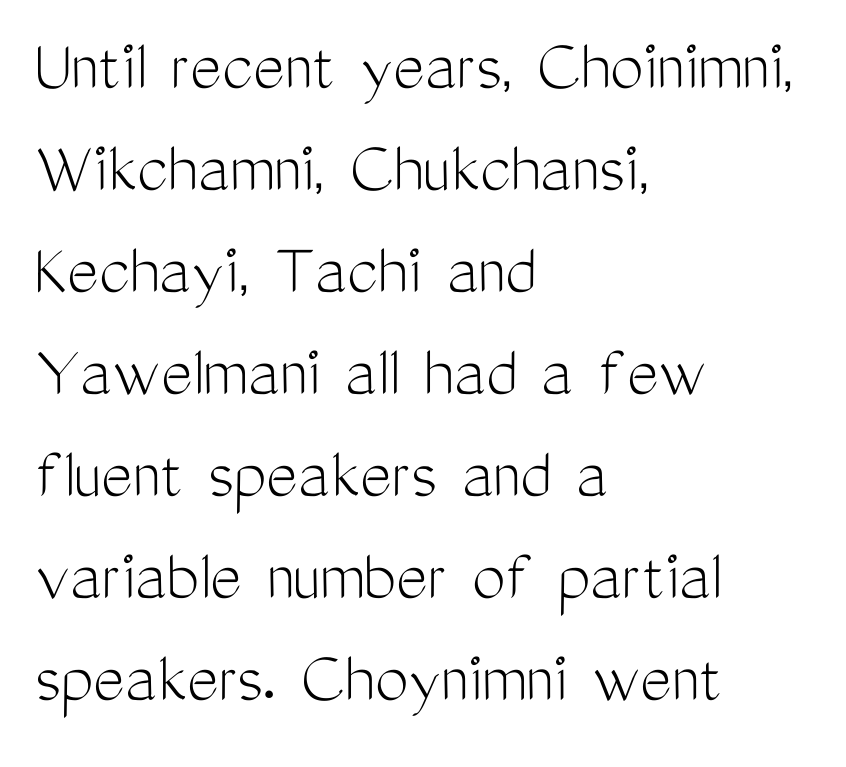
{"serif": "no", "italic": "no", "bold": "no", "weight": "light", "width": "condensed", "stroke_contrast": "medium", "x_height": "medium", "monospaced": "no", "underline": "no", "align": "left", "line_spacing": "normal", "line_spacing_ratio": 1.36, "letter_spacing": "normal", "letter_spacing_em": 0.0, "glyph_px": 75}
